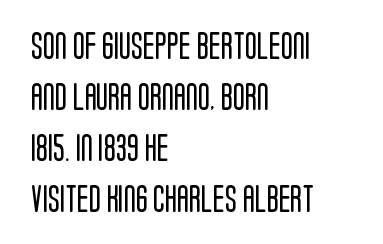
The image shows 28 px regular-weight, condensed sans-serif type, upright; set left-aligned, line spacing 1.82x, normal letter spacing, not underlined; low stroke contrast and a large x-height.
